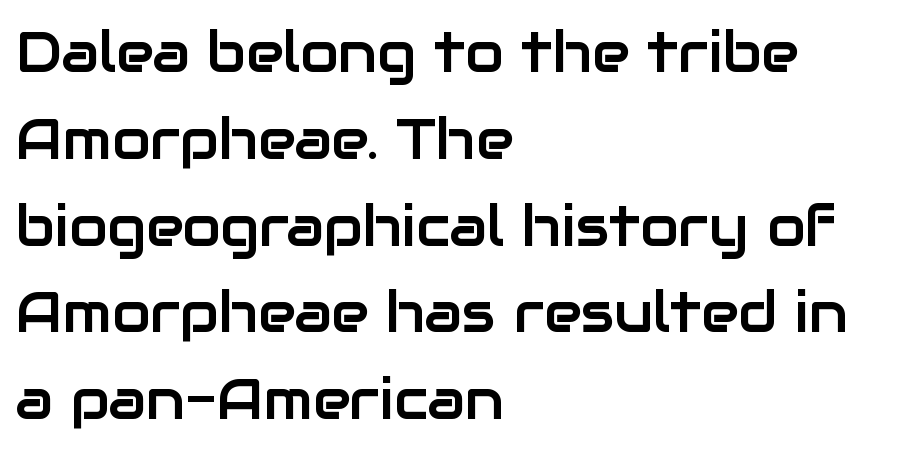
Letter spacing: default. The setting favours the left margin, as ordinary paragraphs usually do. A clean baseline with only descenders dipping below it. The font's upright variant was chosen for this text.
